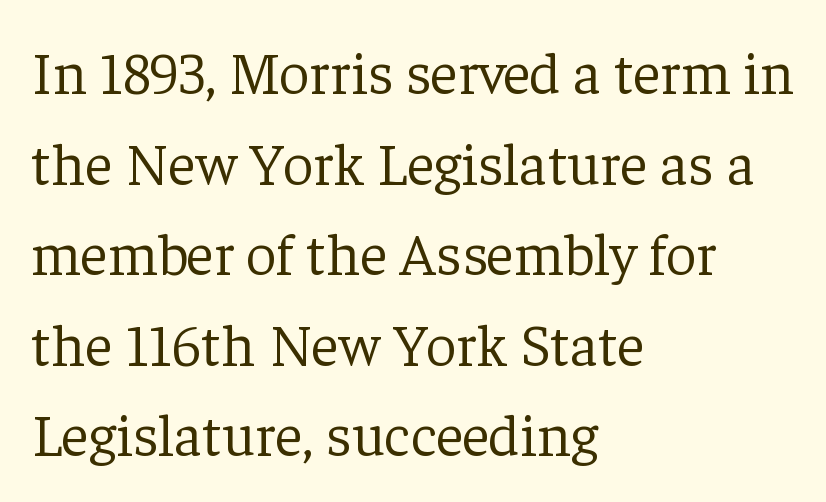
{"serif": "yes", "italic": "no", "bold": "no", "weight": "light", "width": "normal", "stroke_contrast": "low", "x_height": "medium", "monospaced": "no", "underline": "no", "align": "left", "line_spacing": "normal", "line_spacing_ratio": 1.51, "letter_spacing": "normal", "letter_spacing_em": 0.0, "glyph_px": 60}
